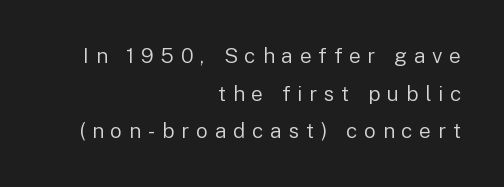
The horizontal fit of the characters is loose and conspicuously gappy. The font sits on the lighter half of the weight spectrum, regular included. Only glyphs here, with clear space below each row. Quick note: not italic, upright.
